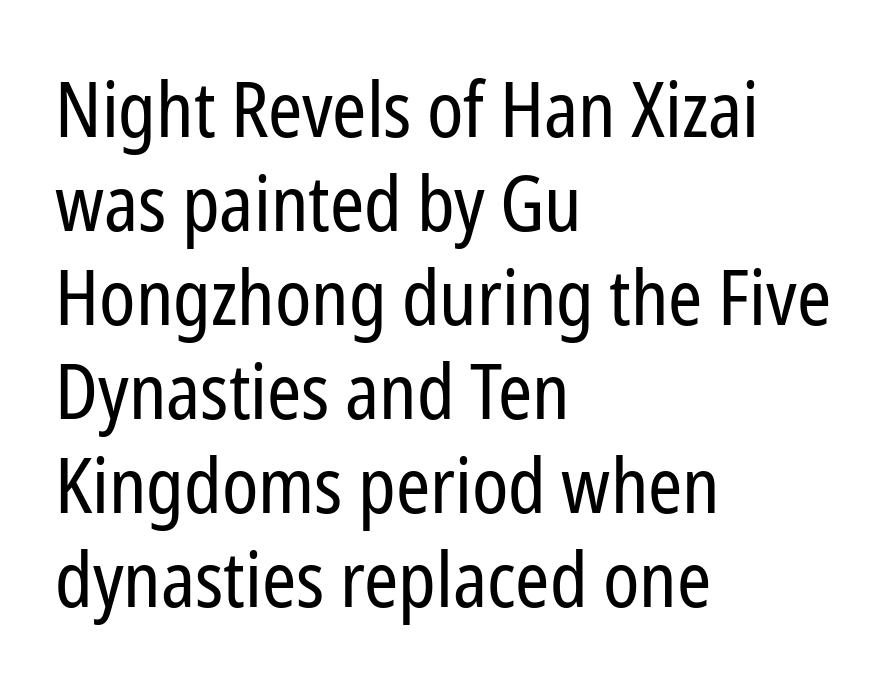
The type sits square on the baseline with zero lean. Stroke thickness stays within the range of a standard reading face or lighter. Varying glyph widths throughout — classic text-font behaviour. The glyphs in this specimen are sans serif.
